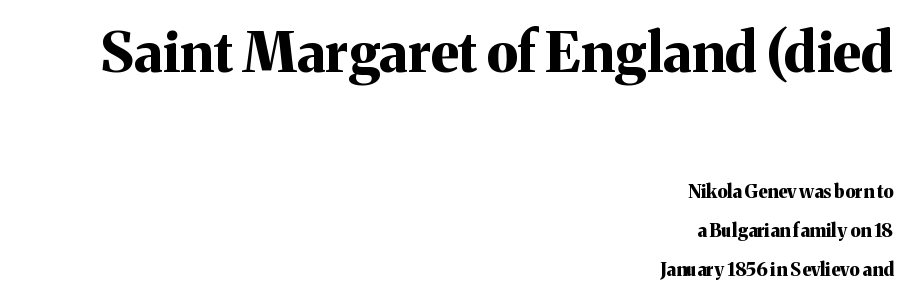
{"serif": "yes", "italic": "no", "bold": "yes", "weight": "bold", "width": "normal", "stroke_contrast": "medium", "x_height": "medium", "monospaced": "no", "underline": "no", "align": "right", "line_spacing": "loose", "line_spacing_ratio": 2.16, "letter_spacing": "normal", "letter_spacing_em": 0.0, "larger_block": "first", "size_ratio": 3.06, "glyph_px": 55}
